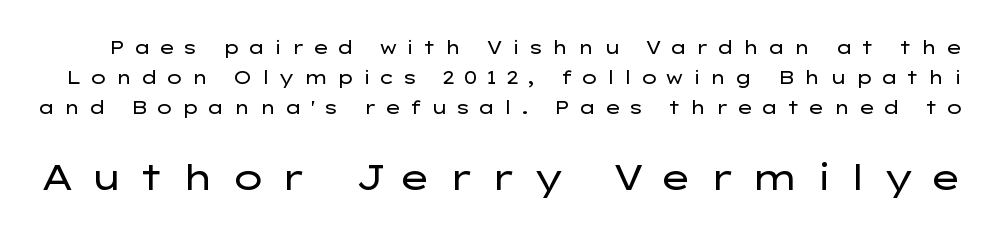
Q: Is the text bold? A: No.
Q: Is the text italic (slanted)? A: No, it is upright.
Q: Is the typeface a serif or a sans-serif typeface? A: Sans-serif.
Q: Is the text underlined? A: No.
Q: Is the spacing between letters normal or unusually wide? A: Unusually wide.
Q: Is the spacing between lines tight, normal or loose? A: Normal.
Q: Which block of text is set in a larger size, the first (top) or the second (bottom)? A: The second (bottom) one.
Q: Width (condensed, normal, or wide)? A: Wide.
Q: Stroke contrast? A: Low.
Q: x-height? A: Medium.
Q: Monospaced? A: No.
